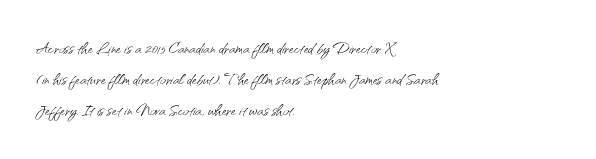
The image shows 21 px text type; set left-aligned, normal line spacing (1.48x), normal letter spacing, not underlined.
